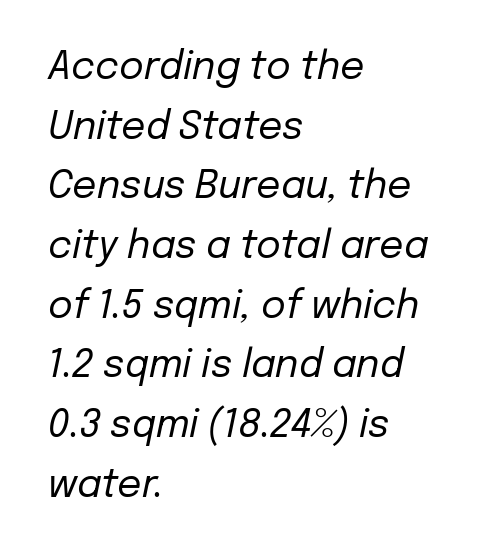
{"italic": "yes", "lean": "right", "slant_degrees": 12, "bold": "no", "weight": "regular", "width": "normal", "stroke_contrast": "low", "x_height": "medium", "monospaced": "no", "underline": "no", "align": "left", "line_spacing": "normal", "line_spacing_ratio": 1.57, "letter_spacing": "normal", "letter_spacing_em": 0.0, "glyph_px": 38}
